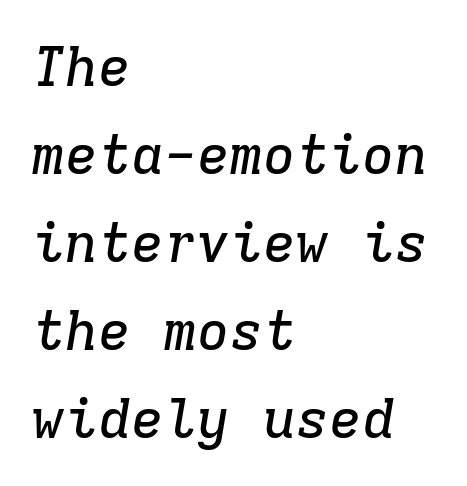
{"serif": "yes", "italic": "yes", "lean": "right", "slant_degrees": 9, "width": "normal", "stroke_contrast": "low", "x_height": "medium", "monospaced": "yes", "underline": "no", "align": "left", "line_spacing": "normal", "line_spacing_ratio": 1.6, "letter_spacing": "normal", "letter_spacing_em": 0.0, "glyph_px": 55}
